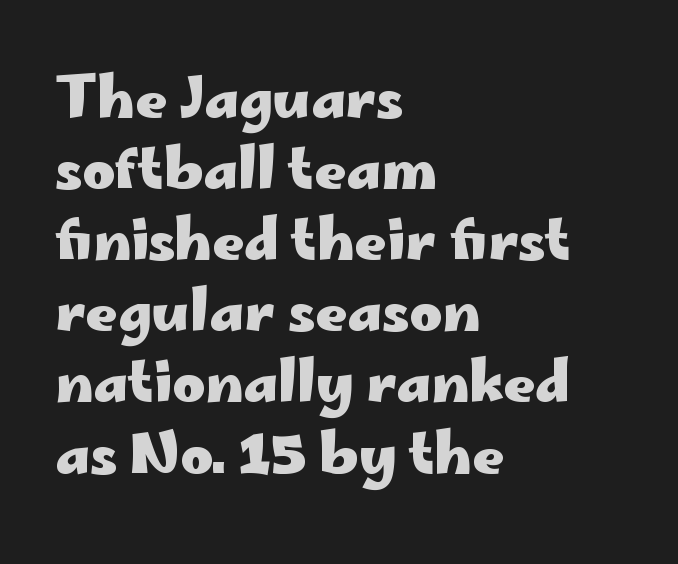
{"serif": "no", "italic": "no", "bold": "yes", "weight": "heavy", "width": "wide", "stroke_contrast": "low", "x_height": "small", "monospaced": "no", "underline": "no", "align": "left", "line_spacing": "normal", "line_spacing_ratio": 1.27, "letter_spacing": "normal", "letter_spacing_em": 0.0, "glyph_px": 56}
